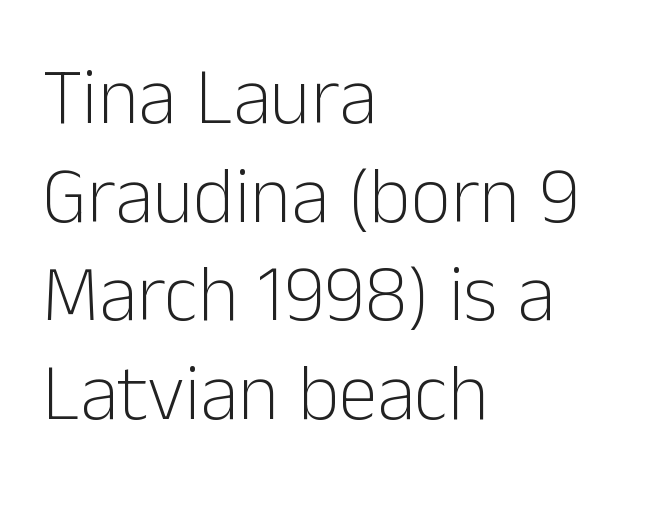
{"serif": "no", "italic": "no", "bold": "no", "weight": "light", "width": "normal", "stroke_contrast": "low", "x_height": "medium", "monospaced": "no", "underline": "no", "align": "left", "line_spacing": "normal", "line_spacing_ratio": 1.25, "letter_spacing": "normal", "letter_spacing_em": 0.0, "glyph_px": 79}
